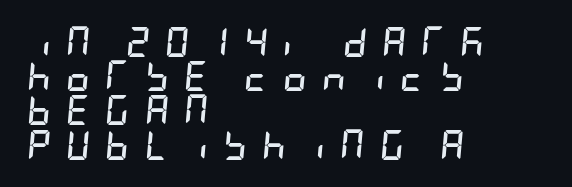
The image shows 30 px semibold, condensed type, italic (leaning right); set left-aligned, tight line spacing (1.14x), unusually wide letter spacing (+0.49 em), not underlined; low stroke contrast and a large x-height.
